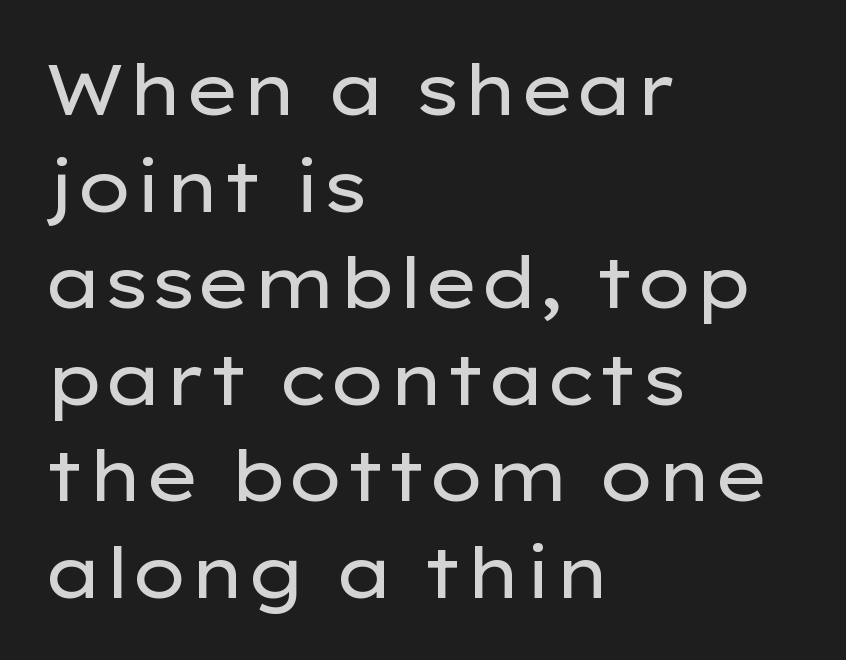
The image shows 71 px regular-weight, wide sans-serif type, upright; set left-aligned, normal line spacing (1.36x), normal letter spacing, not underlined; low stroke contrast and a medium x-height.
